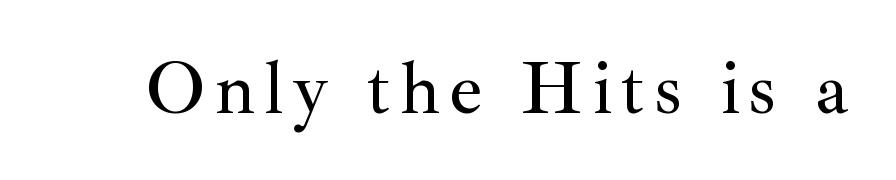
Q: Is the text italic (slanted)? A: No, it is upright.
Q: Is the typeface a serif or a sans-serif typeface? A: Serif.
Q: Is the text underlined? A: No.
Q: Width (condensed, normal, or wide)? A: Normal.
Q: Stroke contrast? A: Medium.
Q: x-height? A: Small.
Q: Monospaced? A: No.
